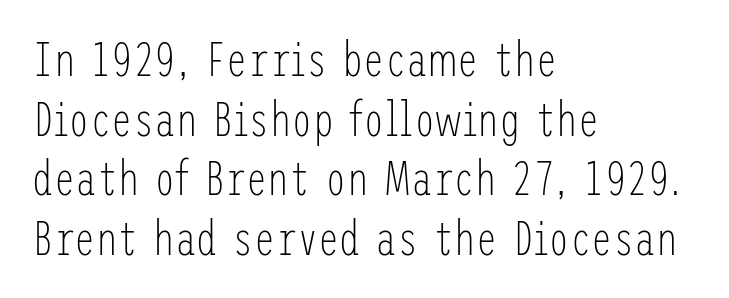
Q: Is the text bold? A: No.
Q: Is the text italic (slanted)? A: No, it is upright.
Q: Is the typeface a serif or a sans-serif typeface? A: Sans-serif.
Q: Is the text underlined? A: No.
Q: How is the paragraph aligned? A: Left-aligned.
Q: Is the spacing between letters normal or unusually wide? A: Normal.
Q: Width (condensed, normal, or wide)? A: Condensed.
Q: Stroke contrast? A: Low.
Q: x-height? A: Medium.
